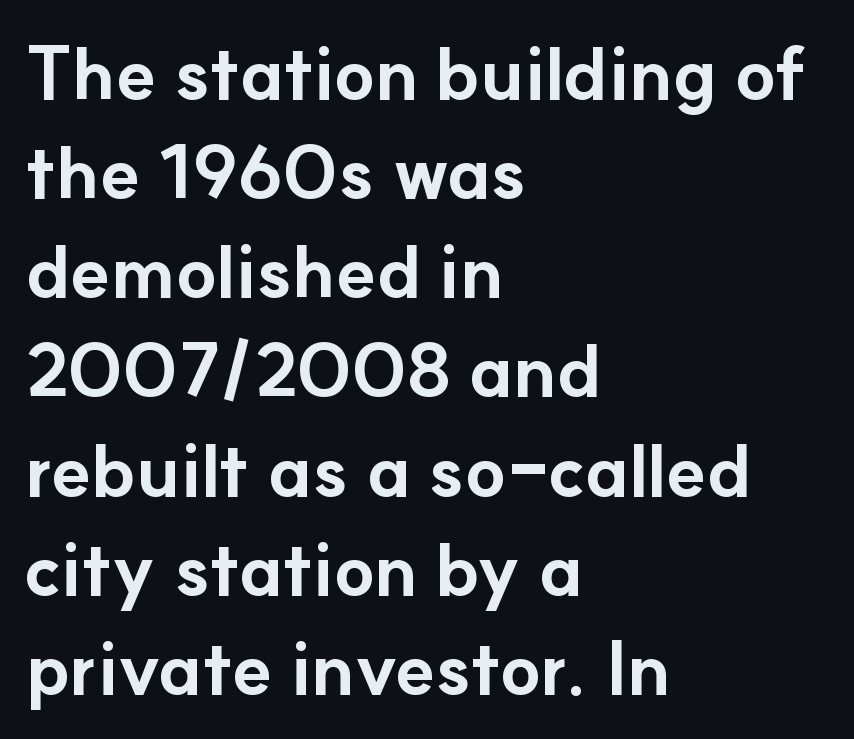
{"serif": "no", "italic": "no", "bold": "yes", "weight": "bold", "width": "normal", "stroke_contrast": "low", "x_height": "small", "monospaced": "no", "underline": "no", "align": "left", "line_spacing": "normal", "line_spacing_ratio": 1.34, "letter_spacing": "normal", "letter_spacing_em": 0.0, "glyph_px": 74}
